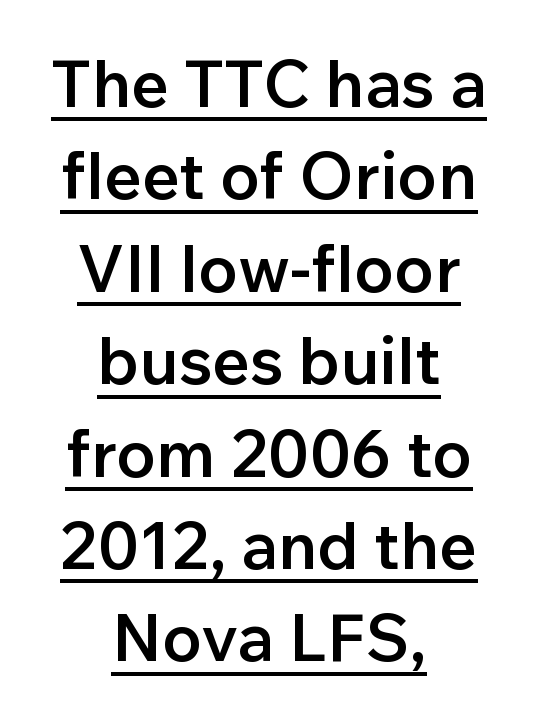
{"serif": "no", "italic": "no", "bold": "semi", "weight": "semibold", "width": "normal", "stroke_contrast": "low", "x_height": "medium", "monospaced": "no", "underline": "yes", "align": "center", "line_spacing": "normal", "line_spacing_ratio": 1.4, "letter_spacing": "normal", "letter_spacing_em": 0.0, "glyph_px": 66}
